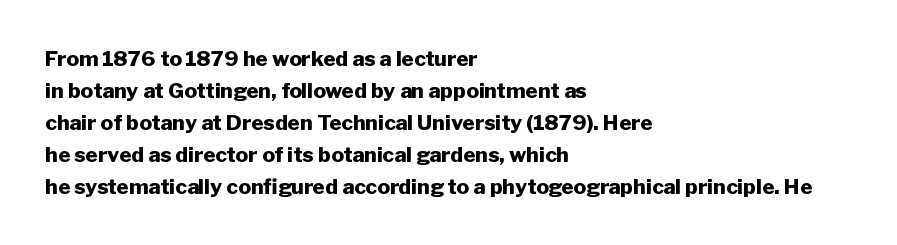
The type sits square on the baseline with zero lean. Summary of weight: heavy, a full bold. Interline gaps are of average width in this sample. The type is set solid horizontally, with unmodified tracking. Underline: absent.
